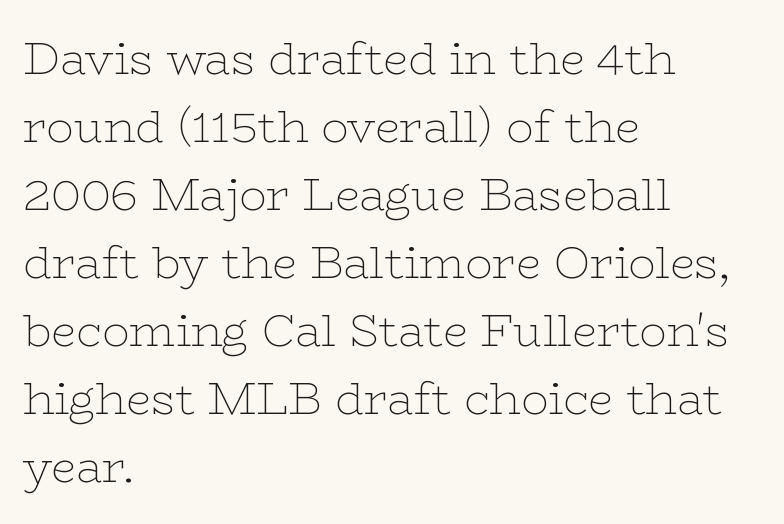
{"serif": "yes", "italic": "no", "bold": "no", "weight": "thin", "width": "wide", "stroke_contrast": "low", "x_height": "medium", "monospaced": "no", "underline": "no", "align": "left", "line_spacing": "normal", "line_spacing_ratio": 1.51, "letter_spacing": "normal", "letter_spacing_em": 0.0, "glyph_px": 45}
